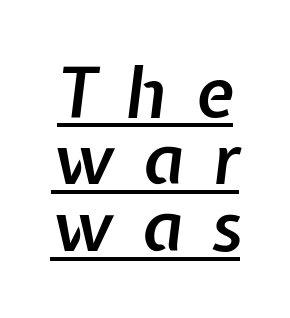
On the weight axis this lands at semibold, roughly 600. The horizontal fit of the characters is loose and conspicuously gappy. Spacing verdict: proportional, widths tailored to each character. This sample trades vertical openness for compactness between lines. Yep, that's italic — everything's leaning.
